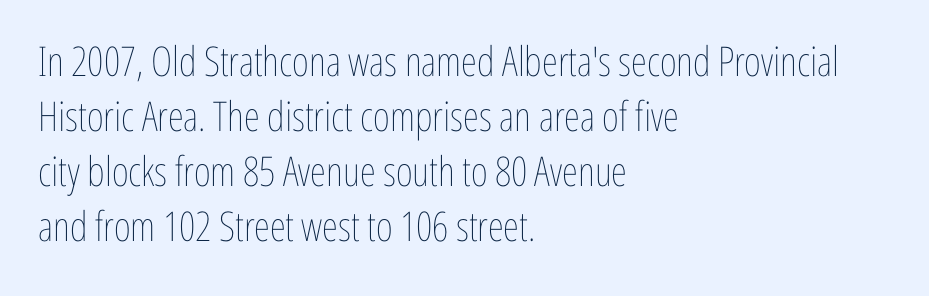
Q: Is the text bold? A: No.
Q: Is the text italic (slanted)? A: No, it is upright.
Q: Is the text underlined? A: No.
Q: How is the paragraph aligned? A: Left-aligned.
Q: Is the spacing between letters normal or unusually wide? A: Normal.
Q: Is the spacing between lines tight, normal or loose? A: Normal.
Q: Width (condensed, normal, or wide)? A: Condensed.
Q: Stroke contrast? A: Low.
Q: x-height? A: Medium.
Q: Monospaced? A: No.
